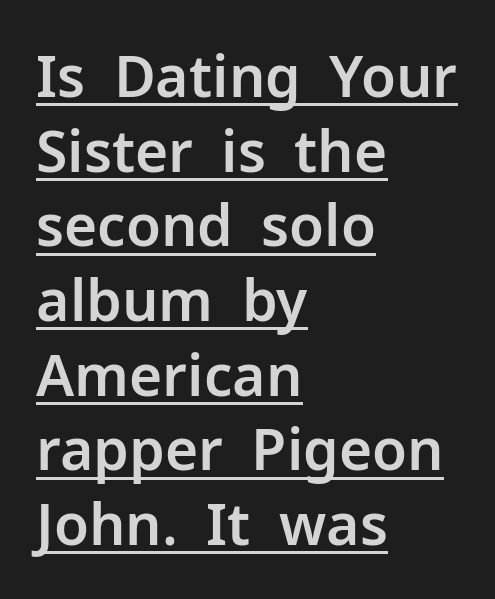
The image shows 57 px sans-serif type, upright; set left-aligned, normal line spacing (1.31x), normal letter spacing, underlined; low stroke contrast and a medium x-height.
